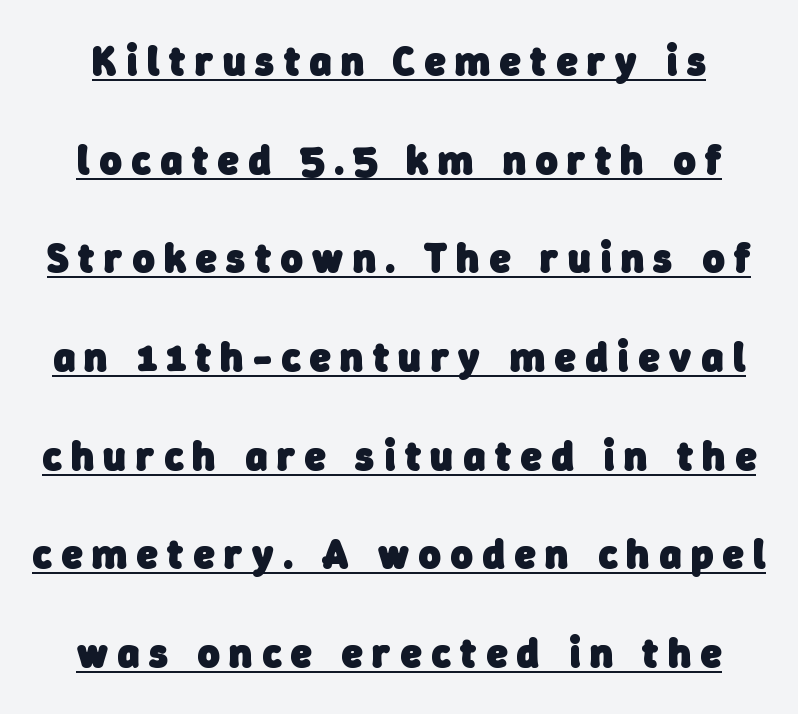
The image shows 42 px heavy sans-serif type; set loose line spacing (2.35x), unusually wide letter spacing (+0.23 em), underlined; low stroke contrast and a medium x-height.
